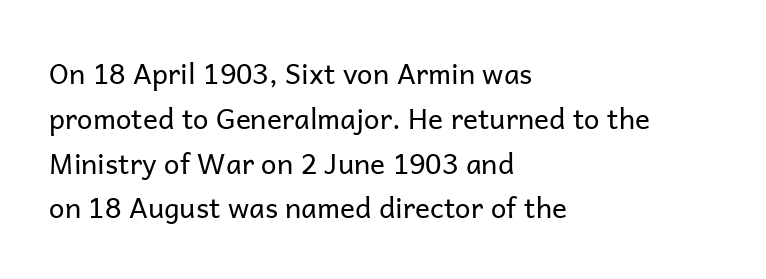
The image shows 28 px regular-weight sans-serif type, upright; set left-aligned, normal line spacing (1.6x), normal letter spacing, not underlined; low stroke contrast and a medium x-height.
